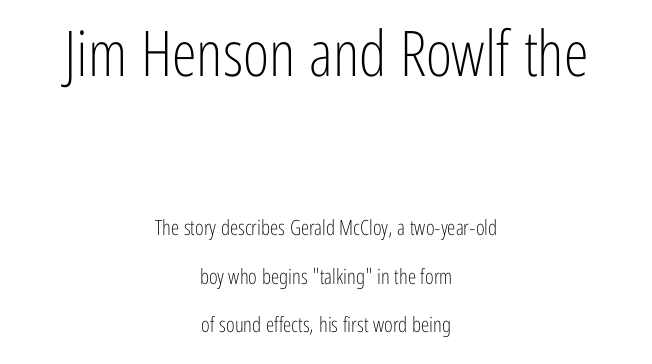
The upper block of text is set noticeably larger than the block beneath it. This rendering features lettering with no underline. A typesetter would call this zero additional tracking. Each letter keeps its own natural width here, so spacing adapts to shape.
